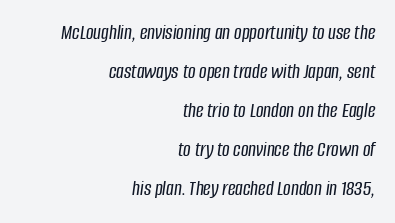
{"italic": "yes", "lean": "right", "slant_degrees": 8, "underline": "no", "align": "right", "line_spacing_ratio": 1.86, "letter_spacing": "normal", "letter_spacing_em": 0.0, "glyph_px": 21}
